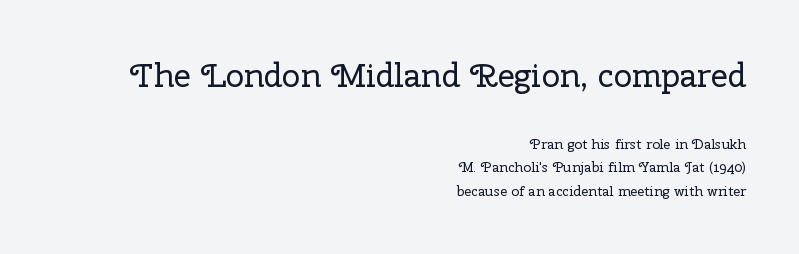
The passage shown is not underscored anywhere. What's the leading like? Ordinary, nothing unusual. How are the letters spaced? Ordinarily, with no added tracking. Is there any slant? The stems are plumb. The designer went with a serif here, giving each stem small feet. A light-to-regular cut is what we see here.
